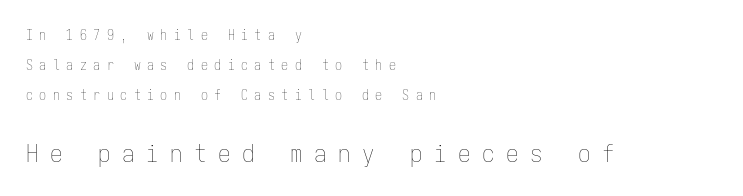
Q: Is the text bold? A: No.
Q: Is the text italic (slanted)? A: No, it is upright.
Q: Is the text underlined? A: No.
Q: How is the paragraph aligned? A: Left-aligned.
Q: Is the spacing between letters normal or unusually wide? A: Unusually wide.
Q: Is the spacing between lines tight, normal or loose? A: Loose.
Q: Which block of text is set in a larger size, the first (top) or the second (bottom)? A: The second (bottom) one.
